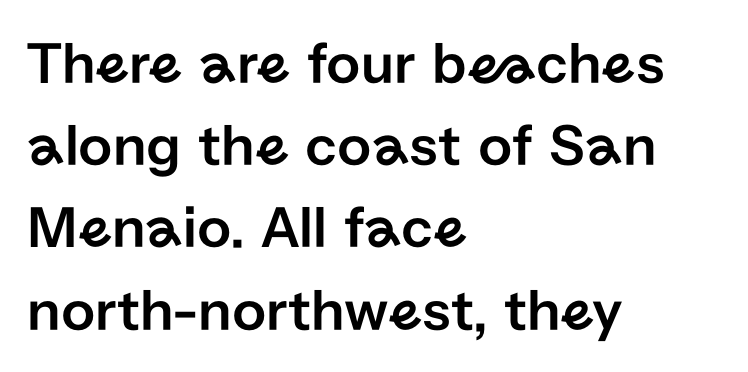
There is no visible air inserted between adjacent glyphs. Layout note: lines flush left. The specimen omits any rule beneath the text block's lines. Is this a sans? Yes — the strokes have no serifs. Each new line begins a customary step beneath the previous one. Every character sits straight up, as roman type does.
